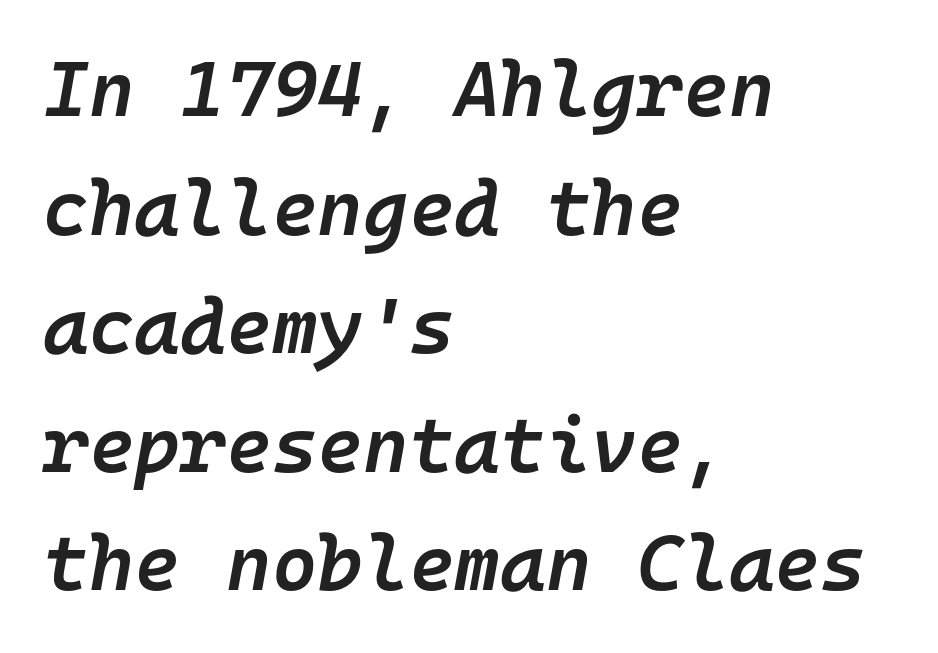
Q: Is the text bold? A: Semi-bold.
Q: Is the text italic (slanted)? A: Yes, it leans right by about 10 degrees.
Q: Is the text underlined? A: No.
Q: How is the paragraph aligned? A: Left-aligned.
Q: Is the spacing between letters normal or unusually wide? A: Normal.
Q: Is the spacing between lines tight, normal or loose? A: Normal.
Q: Width (condensed, normal, or wide)? A: Normal.
Q: Stroke contrast? A: Low.
Q: x-height? A: Medium.
Q: Monospaced? A: Yes.
